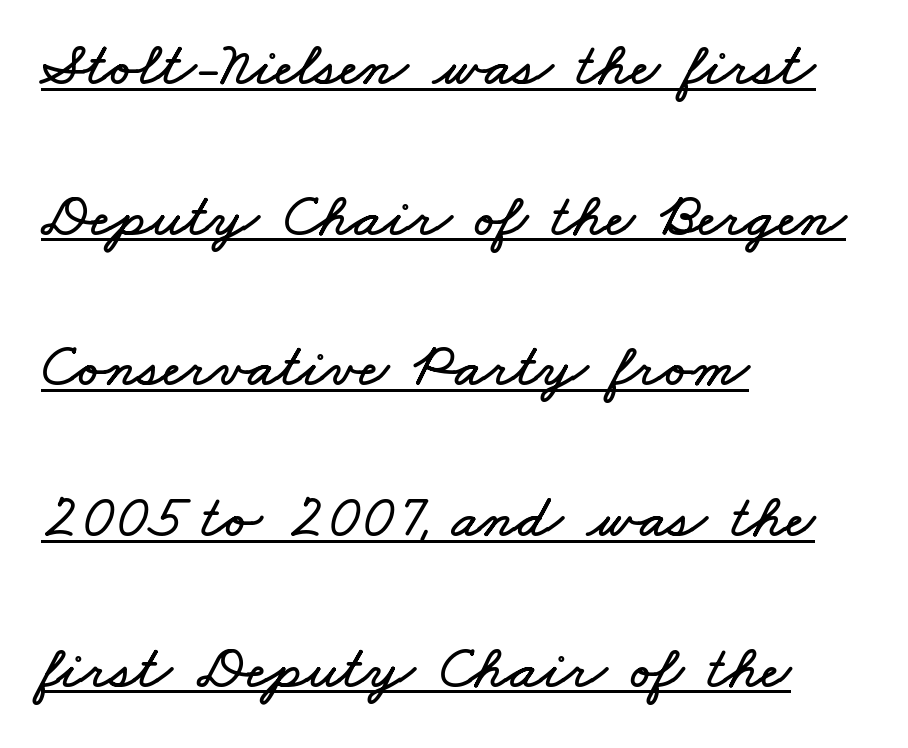
{"width": "wide", "stroke_contrast": "low", "x_height": "small", "monospaced": "no", "underline": "yes", "align": "left", "line_spacing": "loose", "line_spacing_ratio": 2.43, "letter_spacing": "normal", "letter_spacing_em": 0.0, "glyph_px": 62}
